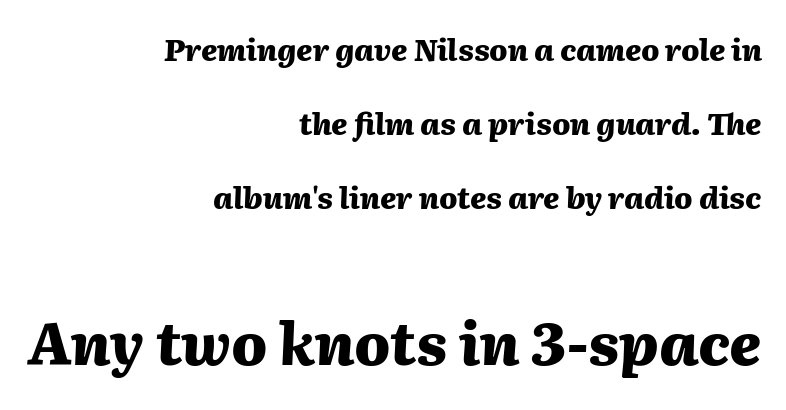
The image shows 59 px heavy type, italic (leaning right); set right-aligned, loose line spacing (2.47x), normal letter spacing, not underlined; the second (bottom) block is 1.97x larger; medium stroke contrast and a medium x-height.
